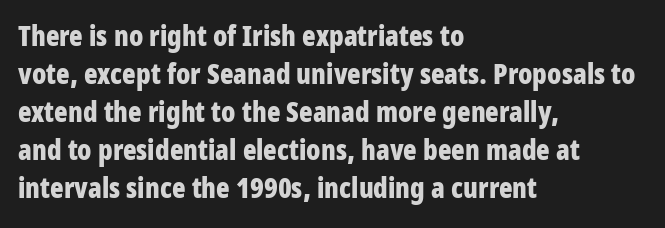
The image shows 28 px bold, condensed sans-serif type, upright; set left-aligned, normal line spacing (1.36x), normal letter spacing, not underlined; low stroke contrast and a large x-height.
